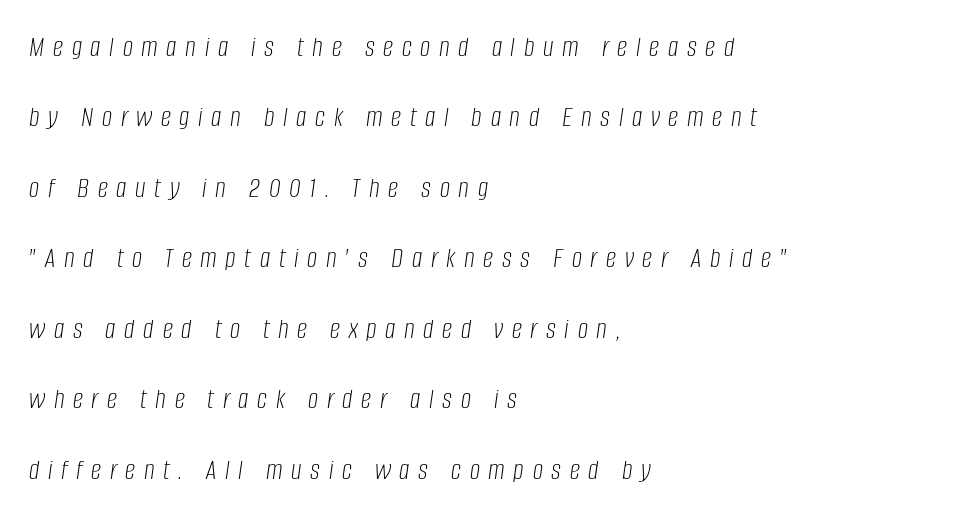
These lines stack with their left ends in a neat column. The letterforms stand isolated, each surrounded by extra space. Spacing verdict: proportional, widths tailored to each character. Stroke thickness stays within the range of a standard reading face or lighter. Nobody drew a line under any word here. Quick note: italic.
